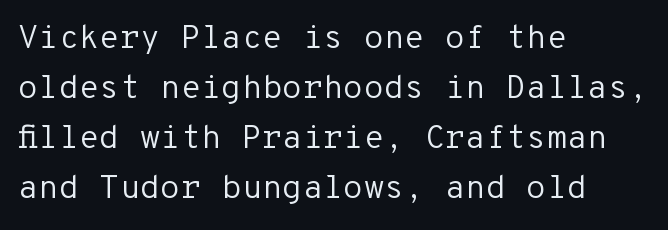
Nope, no serifs anywhere on these letters. Each letter, wide or thin by design, is forced into the same width here. Short and long lines alike share a common starting point at left. Is this a heavy cut? Hardly; it is regular or lighter. Descender tails drop into unmarked territory. The typography opts for an upright posture over an oblique one.
